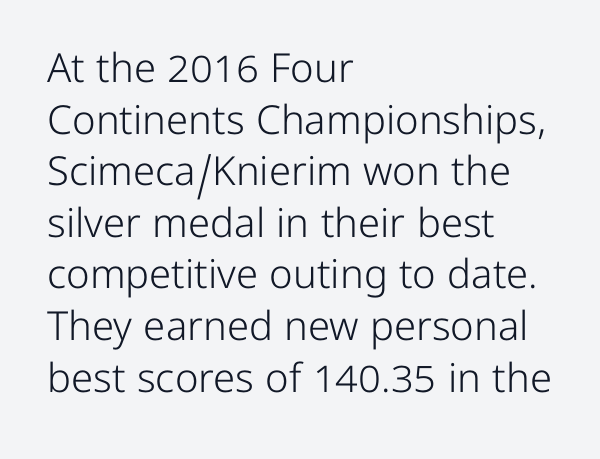
The image shows 40 px light sans-serif type, upright; set left-aligned, normal line spacing (1.29x), normal letter spacing, not underlined; low stroke contrast and a medium x-height.
